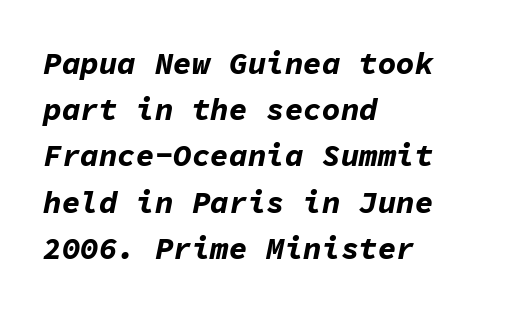
The text block is weighted toward the left margin, trailing off unevenly rightward. Notice how descenders clear the ascenders below comfortably — that's standard leading. The font's italic variant was chosen for this text. The rendering uses a bold face; every stroke is thick and dark. Underline: absent. The rendering uses typewriter-style spacing with identical character cells.
